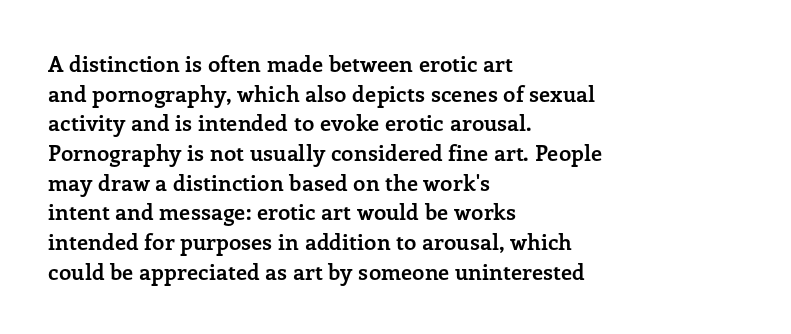
The image shows 22 px bold type, upright; set left-aligned, normal line spacing (1.35x), normal letter spacing, not underlined.
